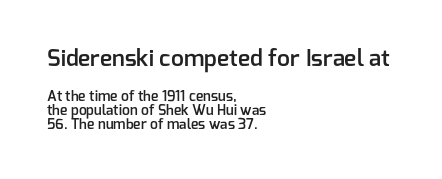
Every row of glyphs begins at an identical x-position on the left. Vertical strokes here are truly vertical. Here the glyphs are tracked normally, forming tight word shapes. The glyphs have the mass of a demibold cut, below bold.
